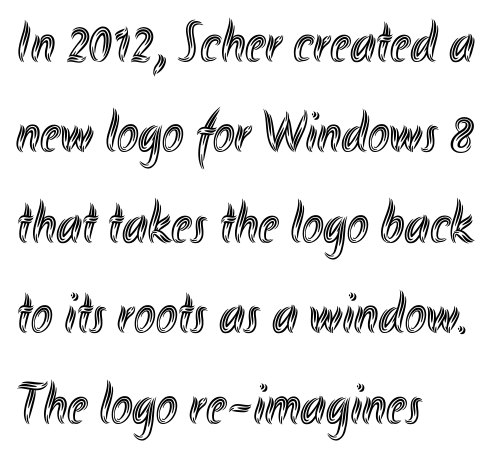
{"width": "condensed", "x_height": "small", "monospaced": "no", "underline": "no", "align": "left", "line_spacing": "normal", "line_spacing_ratio": 1.56, "letter_spacing": "normal", "letter_spacing_em": 0.0, "glyph_px": 58}
